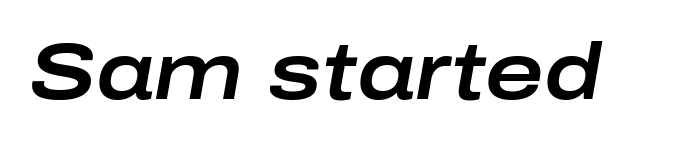
Q: Is the text italic (slanted)? A: Yes, it leans right by about 10 degrees.
Q: Is the text underlined? A: No.
Q: Is the spacing between letters normal or unusually wide? A: Normal.
Q: Width (condensed, normal, or wide)? A: Wide.
Q: Stroke contrast? A: Low.
Q: x-height? A: Medium.
Q: Monospaced? A: No.
